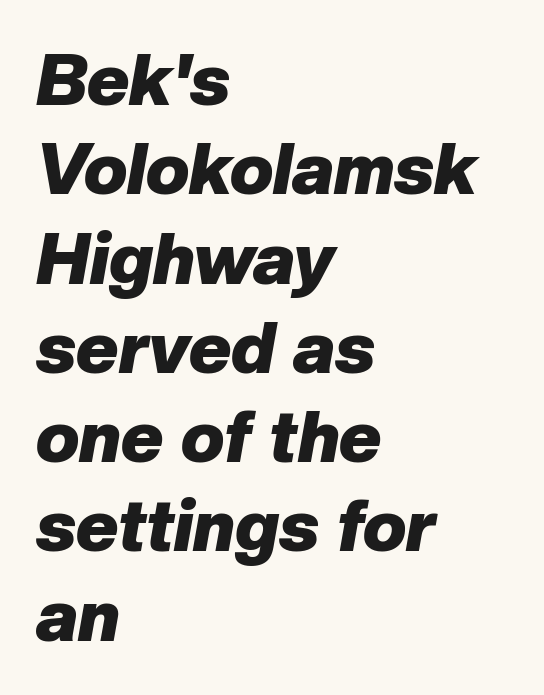
{"italic": "yes", "lean": "right", "slant_degrees": 10, "bold": "yes", "weight": "heavy", "width": "normal", "stroke_contrast": "low", "x_height": "medium", "monospaced": "no", "underline": "no", "align": "left", "line_spacing_ratio": 1.24, "letter_spacing": "normal", "letter_spacing_em": 0.0, "glyph_px": 72}
